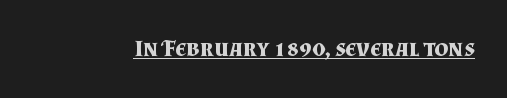
{"italic": "no", "bold": "yes", "underline": "yes", "letter_spacing": "normal", "letter_spacing_em": 0.0, "glyph_px": 24}
